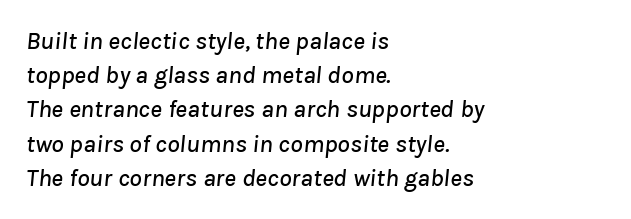
Observe the ordinary spacing: letters are neighbours, not strangers. Would a proofreader flag this as italicized? Yes. The paragraph shown leans on its left margin. The passage shown is not underscored anywhere. Baseline-to-baseline distance is the conventional proportion of letter height.
